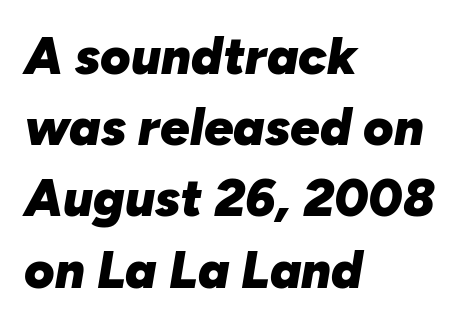
The image shows 52 px heavy type, italic (leaning right); set left-aligned, normal line spacing (1.37x), normal letter spacing, not underlined; low stroke contrast and a medium x-height.
